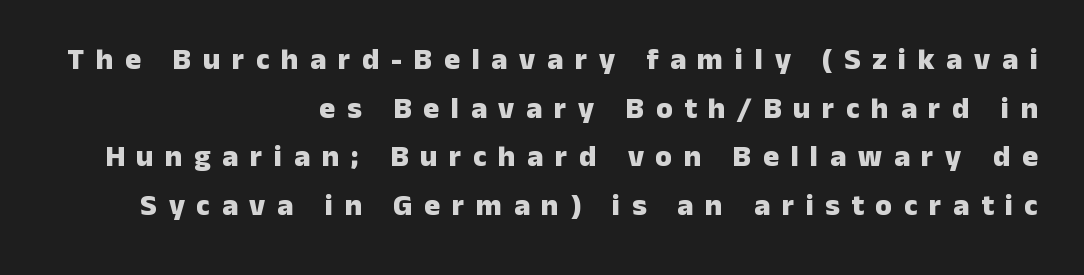
A dark, heavy texture on the line: the type is bold. Examine the stroke ends and you'll find no serifs. A typesetter would mark this as roman, not italic. Bare-footed words on every line. Successive baselines arrive at the customary interval. The passage shown is typed in a proportional face where columns would drift.
